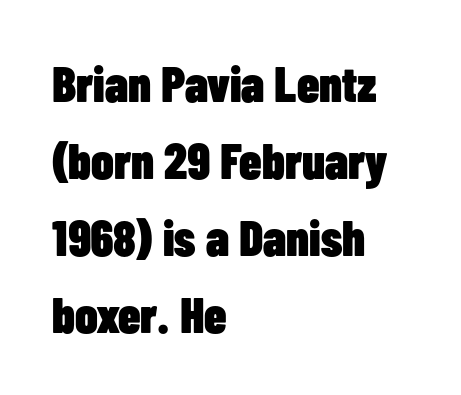
{"serif": "no", "italic": "no", "bold": "yes", "weight": "heavy", "width": "condensed", "stroke_contrast": "low", "x_height": "medium", "monospaced": "no", "underline": "no", "align": "left", "line_spacing": "normal", "line_spacing_ratio": 1.54, "letter_spacing": "normal", "letter_spacing_em": 0.0, "glyph_px": 50}
